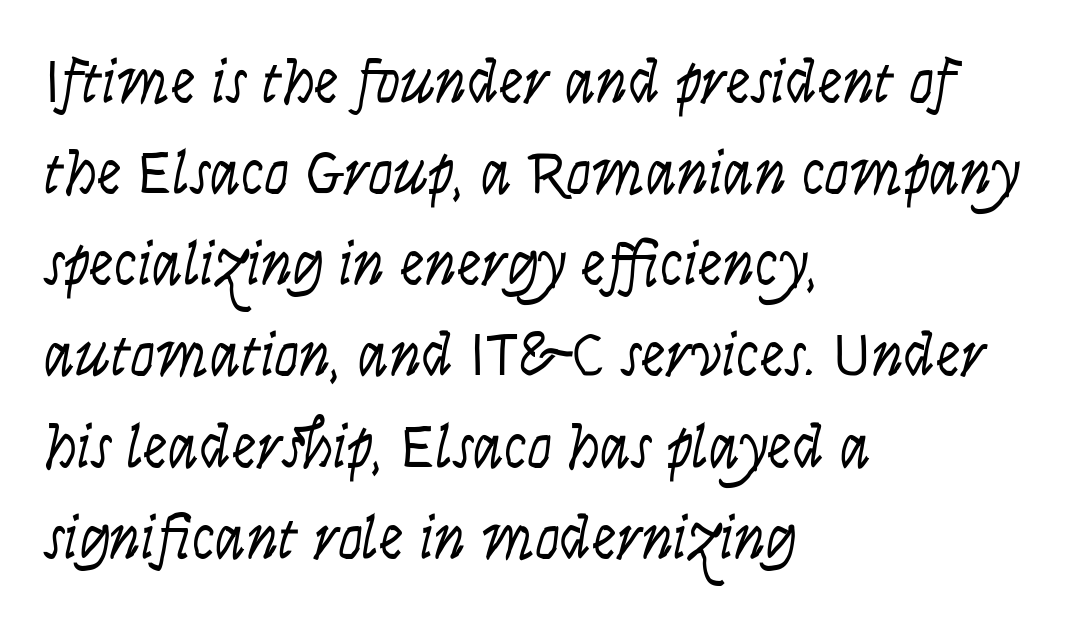
The image shows 62 px light, condensed sans-serif type; set left-aligned, normal line spacing (1.47x), normal letter spacing, not underlined; low stroke contrast and a large x-height.
